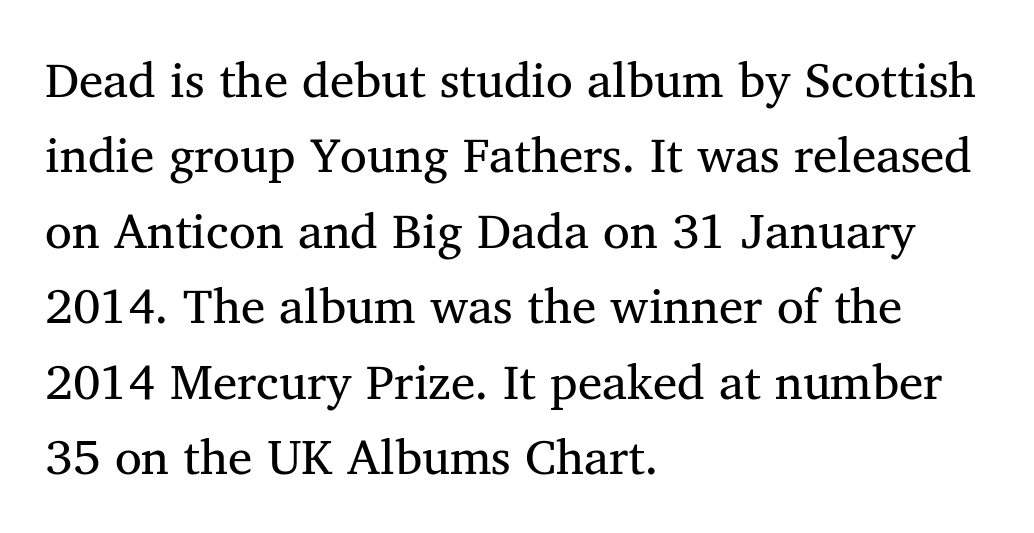
The image shows 49 px regular-weight serif type, upright; set left-aligned, normal line spacing (1.54x), normal letter spacing, not underlined; medium stroke contrast and a medium x-height.
